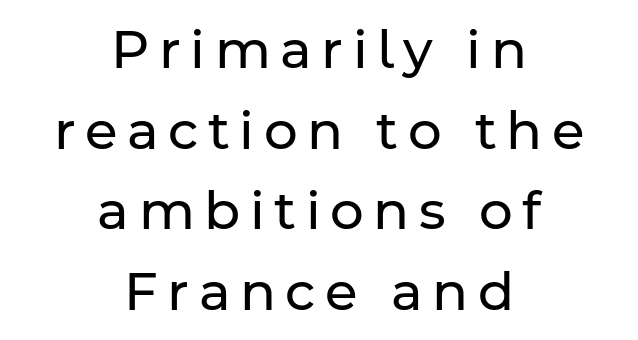
{"serif": "no", "italic": "no", "bold": "no", "weight": "regular", "width": "normal", "stroke_contrast": "low", "x_height": "medium", "monospaced": "no", "underline": "no", "align": "center", "line_spacing": "normal", "line_spacing_ratio": 1.52, "glyph_px": 53}
